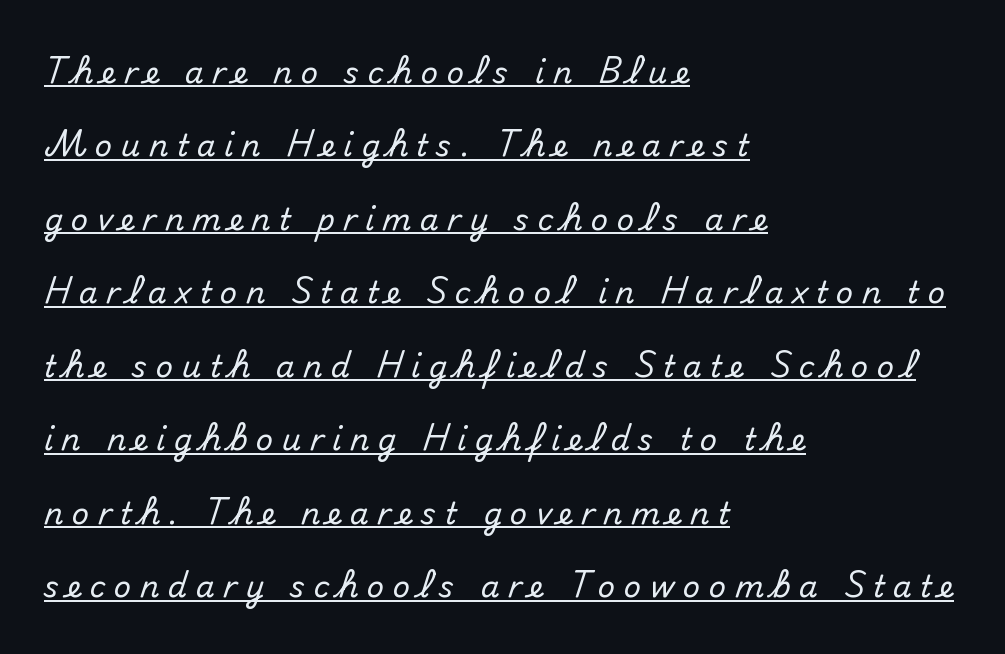
You could not count columns in this text — the font is proportionally spaced. The face used here is rendered with a markedly widened letterfit. Check the space under the baseline: a stroke is drawn there. Caption: multi-line text, flush left, ragged right.
